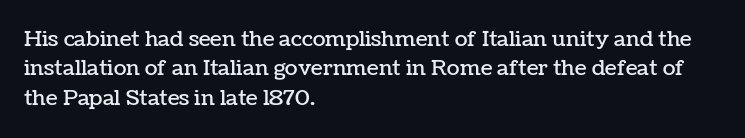
If you drew a ruler down the left edge, every line would touch it. The foot of each line stays bare and open. What's the leading like? Ordinary, nothing unusual. The axis of the letterforms is exactly vertical. Observe the ordinary spacing: letters are neighbours, not strangers.
